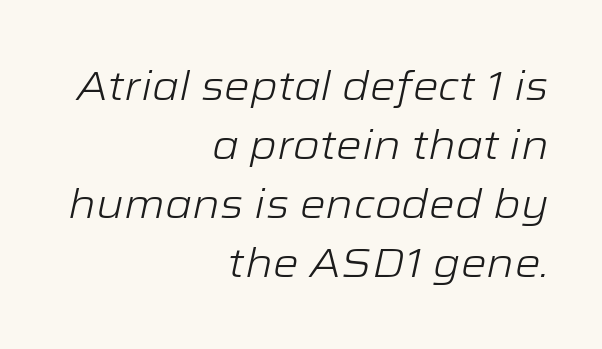
{"italic": "yes", "lean": "right", "slant_degrees": 12, "bold": "no", "weight": "light", "width": "wide", "stroke_contrast": "low", "x_height": "medium", "monospaced": "no", "underline": "no", "align": "right", "line_spacing": "normal", "line_spacing_ratio": 1.44, "letter_spacing": "normal", "letter_spacing_em": 0.0, "glyph_px": 41}
